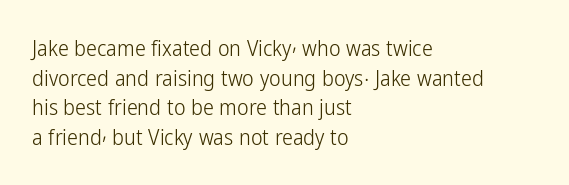
Q: Is the text bold? A: No.
Q: Is the text italic (slanted)? A: No, it is upright.
Q: Is the text underlined? A: No.
Q: How is the paragraph aligned? A: Left-aligned.
Q: Is the spacing between letters normal or unusually wide? A: Normal.
Q: Is the spacing between lines tight, normal or loose? A: Normal.
